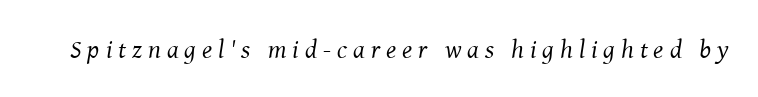
The image shows 26 px text type, italic (leaning right); set unusually wide letter spacing (+0.23 em), not underlined.
